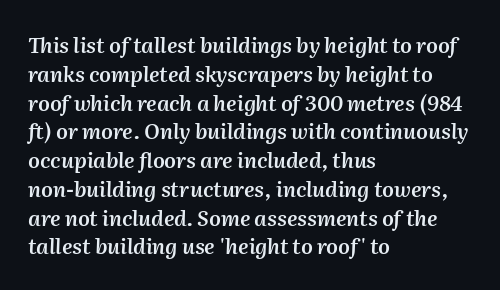
The image shows 21 px text type, italic (leaning right); set left-aligned, normal line spacing (1.37x), normal letter spacing, not underlined.
